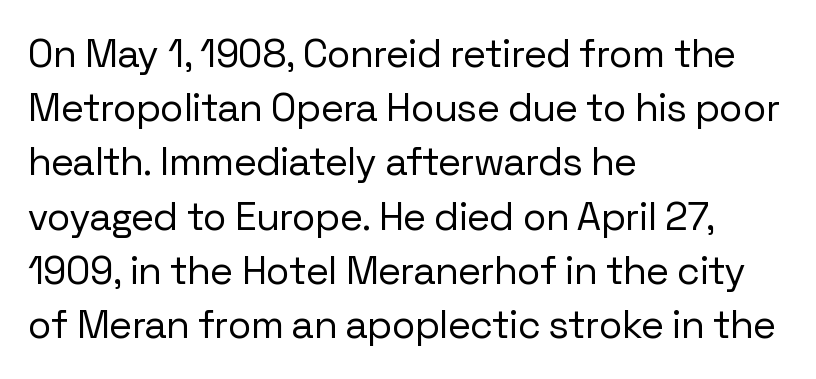
{"serif": "no", "italic": "no", "bold": "no", "weight": "regular", "width": "normal", "stroke_contrast": "low", "x_height": "medium", "monospaced": "no", "underline": "no", "align": "left", "line_spacing": "normal", "line_spacing_ratio": 1.39, "letter_spacing": "normal", "letter_spacing_em": 0.0, "glyph_px": 39}
